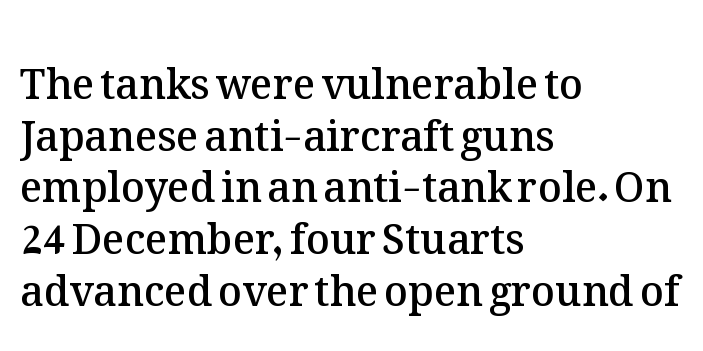
{"italic": "no", "bold": "semi", "weight": "semibold", "width": "normal", "stroke_contrast": "medium", "x_height": "medium", "monospaced": "no", "underline": "no", "align": "left", "line_spacing": "normal", "line_spacing_ratio": 1.26, "letter_spacing": "normal", "letter_spacing_em": 0.0, "glyph_px": 41}
